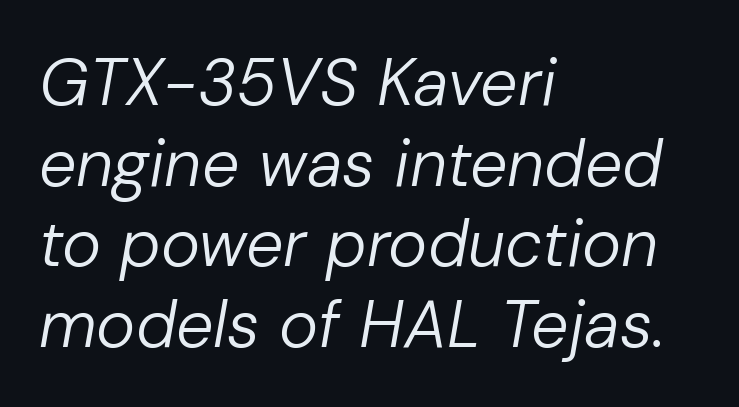
The image shows 66 px regular-weight type, italic (leaning right); set left-aligned, line spacing 1.22x, normal letter spacing, not underlined; low stroke contrast and a medium x-height.
